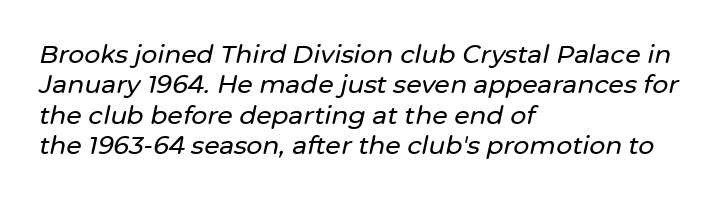
{"italic": "yes", "lean": "right", "slant_degrees": 12, "underline": "no", "align": "left", "line_spacing_ratio": 1.22, "letter_spacing": "normal", "letter_spacing_em": 0.0, "glyph_px": 25}
